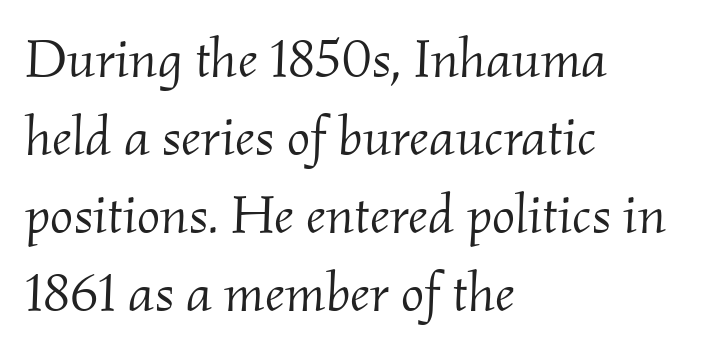
{"serif": "yes", "italic": "yes", "lean": "right", "slant_degrees": 2, "bold": "no", "weight": "light", "width": "normal", "stroke_contrast": "medium", "x_height": "small", "monospaced": "no", "underline": "no", "align": "left", "line_spacing": "normal", "line_spacing_ratio": 1.42, "letter_spacing": "normal", "letter_spacing_em": 0.0, "glyph_px": 55}
